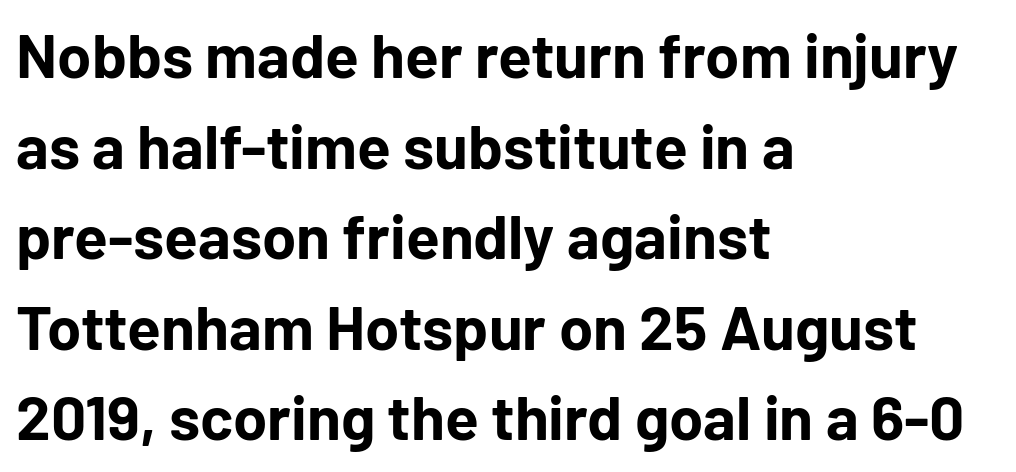
{"serif": "no", "italic": "no", "bold": "yes", "weight": "bold", "width": "normal", "stroke_contrast": "low", "x_height": "medium", "monospaced": "no", "underline": "no", "align": "left", "line_spacing": "normal", "line_spacing_ratio": 1.46, "letter_spacing": "normal", "letter_spacing_em": 0.0, "glyph_px": 62}
